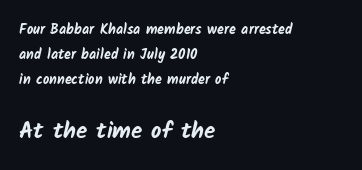
The rendering uses a bold face; every stroke is thick and dark. Only glyphs here, with clear space below each row. Between these two stacked blocks, the lower one wins on size. Tracking here is standard; glyphs follow each other at the usual distance.
